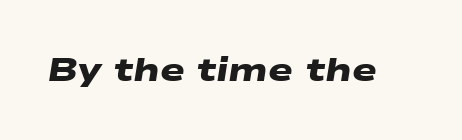
Caption: standard tracking, unaltered. Plain, unruled lines of type. Strong, thick strokes mark this as bold type. This sample has the flowing, uneven cadence of proportional lettering. The designer went with a sans here, leaving each stem footless.
